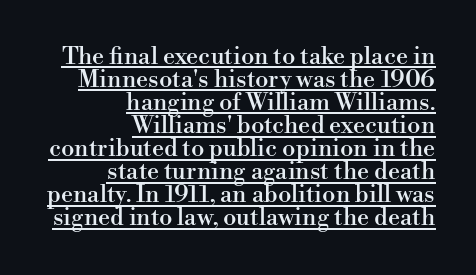
{"italic": "no", "underline": "yes", "align": "right", "line_spacing": "tight", "line_spacing_ratio": 0.96, "letter_spacing": "normal", "letter_spacing_em": 0.0, "glyph_px": 24}
